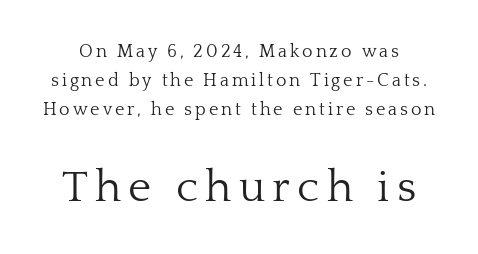
The image shows 44 px light serif type, upright; set normal line spacing (1.6x), not underlined; the second (bottom) block is 2.44x larger; low stroke contrast and a medium x-height.
